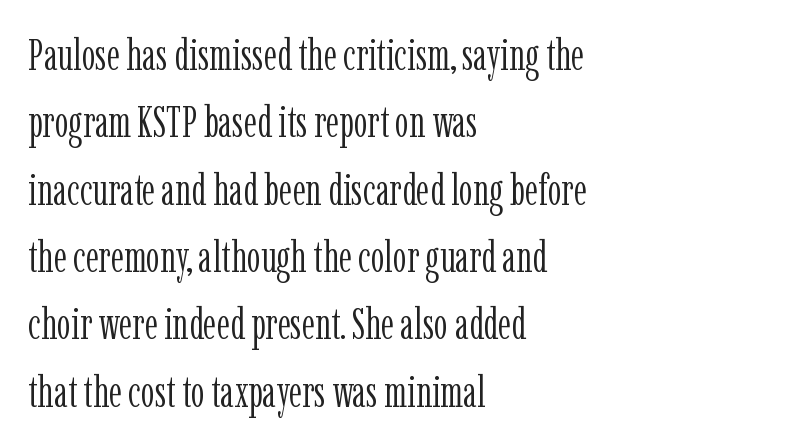
The image shows 44 px light, condensed serif type, upright; set left-aligned, normal line spacing (1.53x), normal letter spacing, not underlined; low stroke contrast and a medium x-height.
